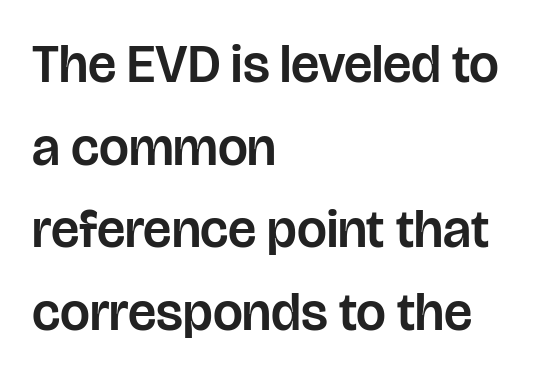
The image shows 53 px sans-serif type, upright; set left-aligned, normal line spacing (1.56x), normal letter spacing, not underlined; low stroke contrast and a large x-height.
